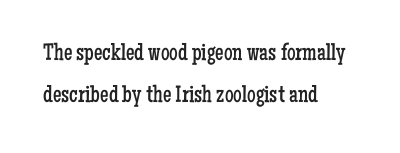
The words here are not underlined. Does extra space separate the letters? No, they use regular spacing. A roman cut, with each character standing at attention. Left-aligned paragraph, ragged on the right. Summary of weight: not heavy and not bold.
